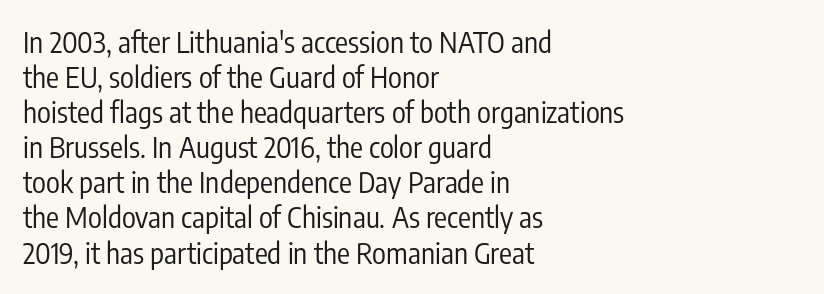
Q: Is the text bold? A: No.
Q: Is the text italic (slanted)? A: No, it is upright.
Q: Is the typeface a serif or a sans-serif typeface? A: Sans-serif.
Q: Is the text underlined? A: No.
Q: How is the paragraph aligned? A: Left-aligned.
Q: Is the spacing between letters normal or unusually wide? A: Normal.
Q: Width (condensed, normal, or wide)? A: Condensed.
Q: Stroke contrast? A: Low.
Q: x-height? A: Medium.
Q: Monospaced? A: No.
